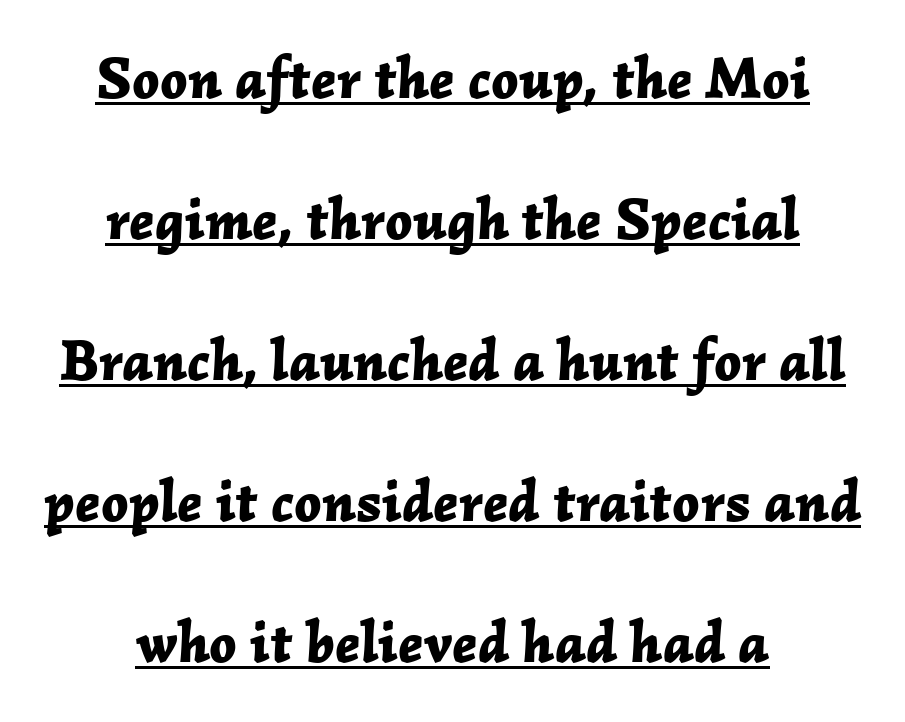
The compositor balanced each line on the midline. Character widths vary here, with narrow letters taking less room than wide ones. Look at the stroke-to-counter ratio: heavy, a bold. Standard letterfit; no display-style spreading of the glyphs. Every word sits above its own underline. The typography opts for an oblique posture over an upright one.
